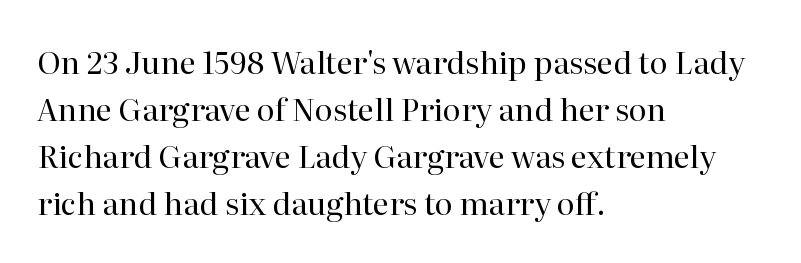
{"serif": "yes", "italic": "no", "bold": "no", "weight": "regular", "width": "normal", "stroke_contrast": "high", "x_height": "medium", "monospaced": "no", "underline": "no", "align": "left", "line_spacing": "normal", "line_spacing_ratio": 1.52, "letter_spacing": "normal", "letter_spacing_em": 0.0, "glyph_px": 31}
